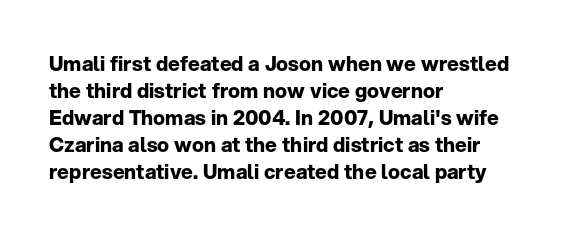
The image shows 20 px bold type, upright; set left-aligned, normal line spacing (1.35x), normal letter spacing, not underlined.
